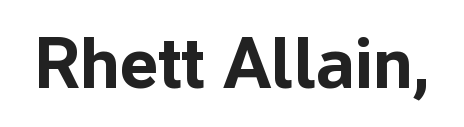
Words appear dense and cohesive because spacing is normal. The passage shown is emphatically bold. Are there feet on the stems? There aren't — it's a sans. You can tell it's not italic because the verticals are truly vertical. A clean baseline with only descenders dipping below it. This sample has the flowing, uneven cadence of proportional lettering.
